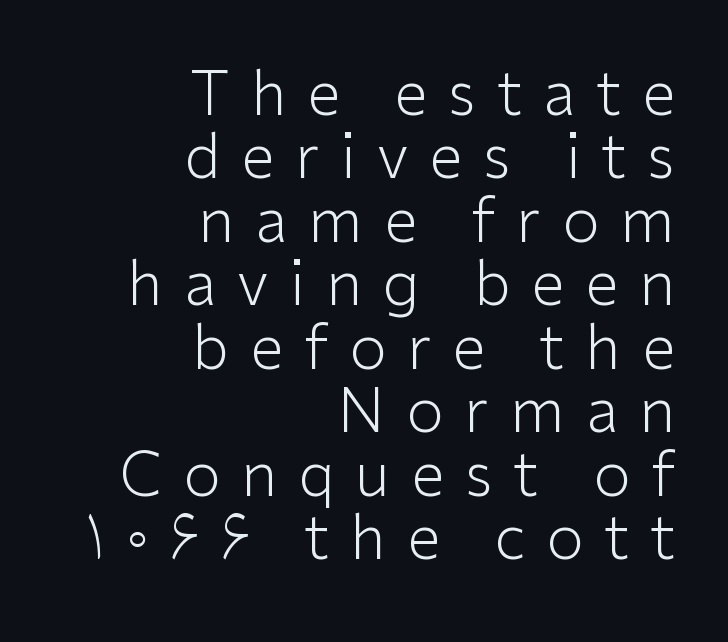
Q: Is the text bold? A: No.
Q: Is the text italic (slanted)? A: No, it is upright.
Q: Is the typeface a serif or a sans-serif typeface? A: Sans-serif.
Q: Is the text underlined? A: No.
Q: How is the paragraph aligned? A: Right-aligned.
Q: Is the spacing between letters normal or unusually wide? A: Unusually wide.
Q: Is the spacing between lines tight, normal or loose? A: Tight.
Q: Width (condensed, normal, or wide)? A: Normal.
Q: Stroke contrast? A: Low.
Q: x-height? A: Medium.
Q: Monospaced? A: No.
